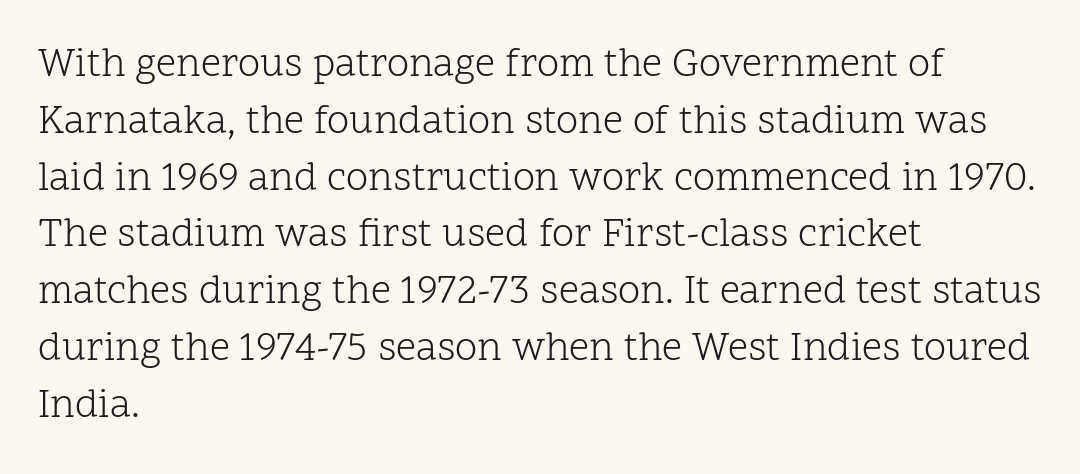
Left-aligned paragraph, ragged on the right. Nobody drew a line under any word here. Successive baselines arrive at the customary interval. Proportional: the letters do not fall into vertical columns.
